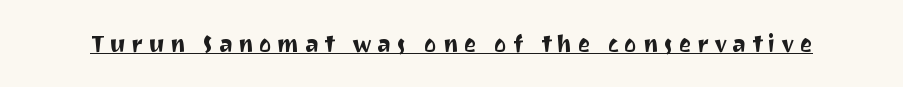
Q: Is the text italic (slanted)? A: No, it is upright.
Q: Is the text underlined? A: Yes.
Q: Is the spacing between letters normal or unusually wide? A: Unusually wide.
